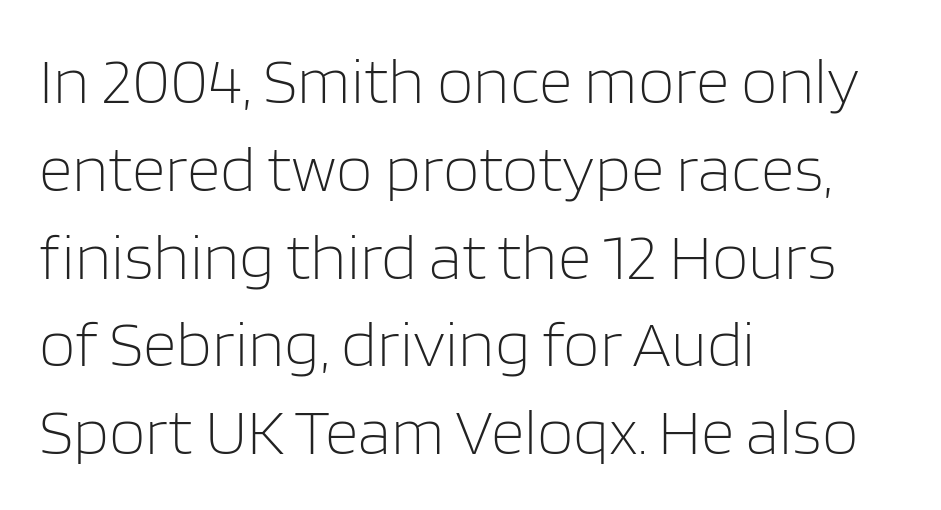
The image shows 66 px light sans-serif type, upright; set left-aligned, normal line spacing (1.33x), normal letter spacing, not underlined; low stroke contrast and a large x-height.
